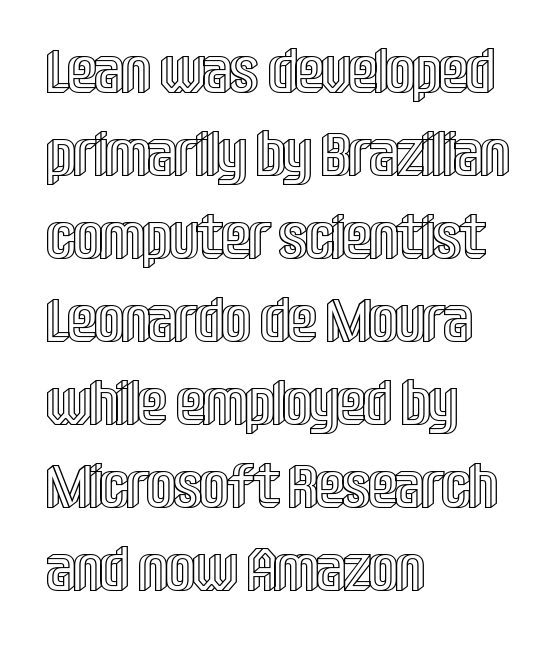
Q: Is the text italic (slanted)? A: No, it is upright.
Q: Is the text underlined? A: No.
Q: How is the paragraph aligned? A: Left-aligned.
Q: Is the spacing between letters normal or unusually wide? A: Normal.
Q: Is the spacing between lines tight, normal or loose? A: Normal.
Q: Width (condensed, normal, or wide)? A: Condensed.
Q: x-height? A: Large.
Q: Monospaced? A: No.
